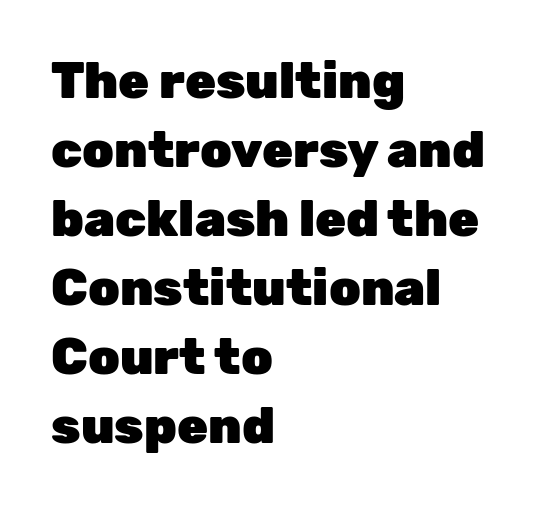
The image shows 50 px heavy sans-serif type, upright; set left-aligned, normal line spacing (1.38x), normal letter spacing, not underlined; low stroke contrast and a medium x-height.
